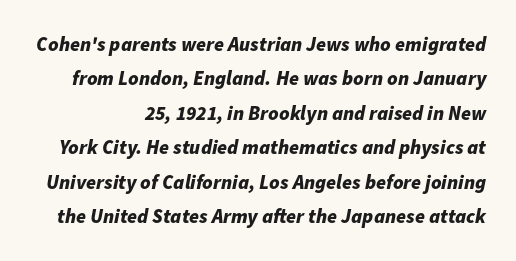
The font's italic variant was chosen for this text. Is the letter spacing exaggerated? No — it looks like the ordinary default. Underlining? Definitely not there. The sample has been set heavy, in full bold.
